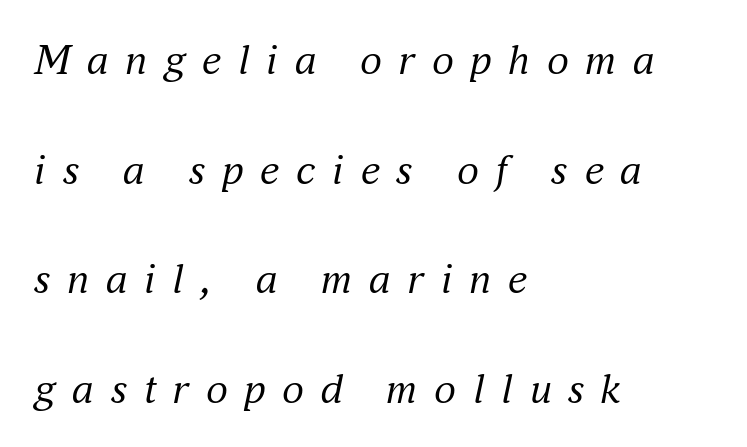
Notice how the passage keeps a crisp vertical edge on the left only. The glyphs are unaccompanied by any horizontal stroke below them. These lines are rendered in a variable-pitch font. The rendering applies a slant to the glyphs.
